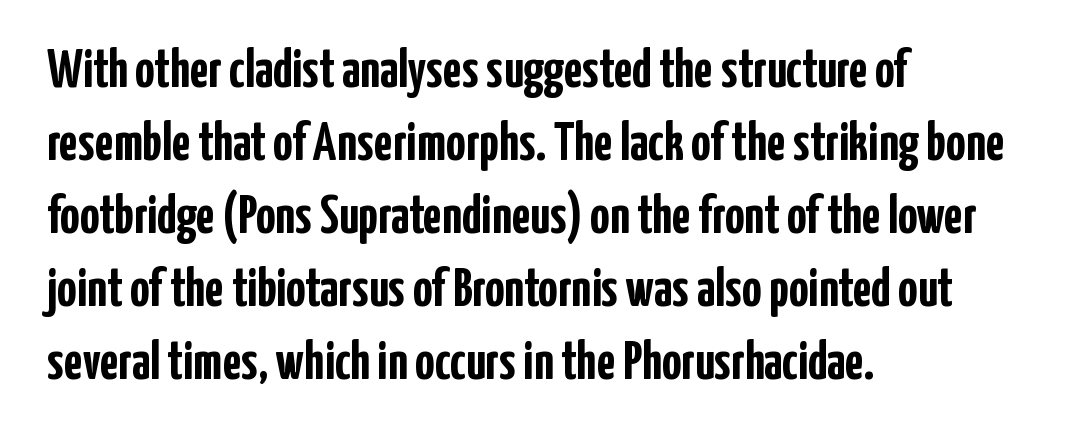
{"serif": "no", "italic": "no", "bold": "yes", "weight": "semibold", "width": "condensed", "stroke_contrast": "low", "x_height": "medium", "monospaced": "no", "underline": "no", "align": "left", "line_spacing": "normal", "line_spacing_ratio": 1.35, "letter_spacing": "normal", "letter_spacing_em": 0.0, "glyph_px": 54}
